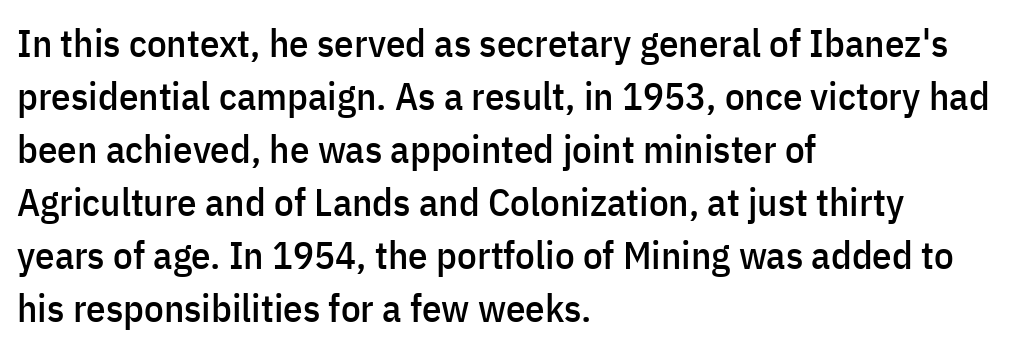
{"serif": "no", "italic": "no", "width": "condensed", "stroke_contrast": "low", "x_height": "medium", "monospaced": "no", "underline": "no", "align": "left", "line_spacing": "normal", "line_spacing_ratio": 1.36, "letter_spacing": "normal", "letter_spacing_em": 0.0, "glyph_px": 39}
